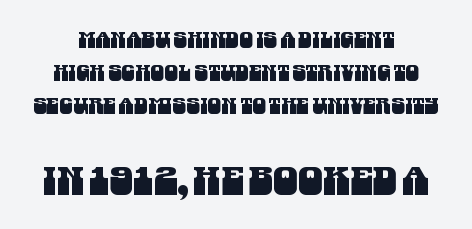
The image shows 39 px condensed sans-serif type; set normal line spacing (1.49x), normal letter spacing, not underlined; the second (bottom) block is 1.77x larger; medium stroke contrast and a large x-height.
